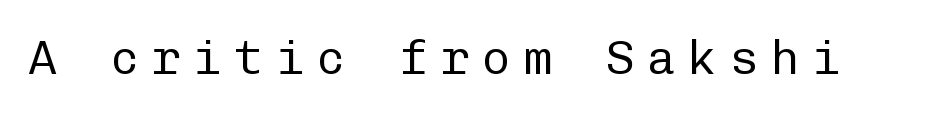
The image shows 48 px regular-weight sans-serif type, upright, monospaced; set unusually wide letter spacing (+0.26 em), not underlined; low stroke contrast and a medium x-height.
